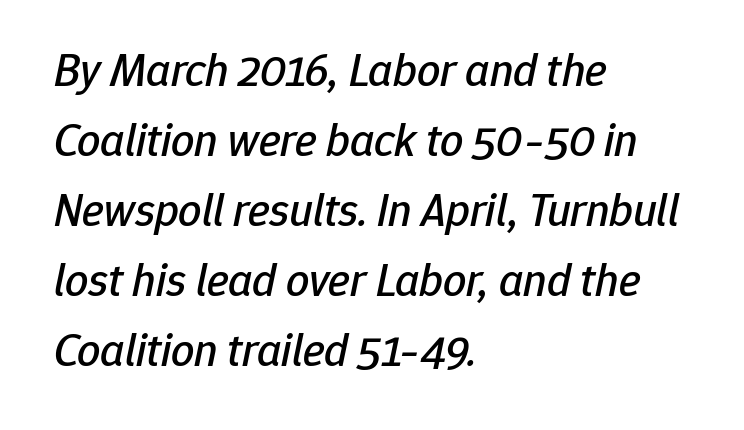
In CSS terms this would be text-align: left. Designer's note — italics engaged. A typesetter would call this zero additional tracking. Is this a fixed-width face? No — the glyphs have proportional, varying widths. Baseline-to-baseline distance is the conventional proportion of letter height. Unmarked baselines from the first word to the last.
